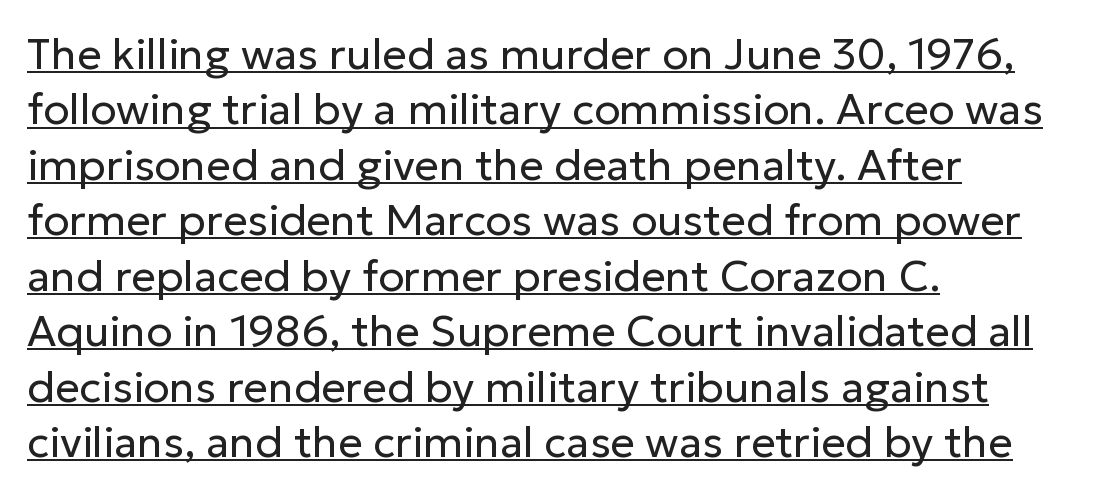
Q: Is the text bold? A: No.
Q: Is the text italic (slanted)? A: No, it is upright.
Q: Is the typeface a serif or a sans-serif typeface? A: Sans-serif.
Q: Is the text underlined? A: Yes.
Q: How is the paragraph aligned? A: Left-aligned.
Q: Is the spacing between letters normal or unusually wide? A: Normal.
Q: Is the spacing between lines tight, normal or loose? A: Normal.
Q: Width (condensed, normal, or wide)? A: Normal.
Q: Stroke contrast? A: Low.
Q: x-height? A: Medium.
Q: Monospaced? A: No.
